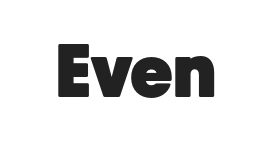
Every stem runs plumb, perpendicular to the baseline. The strip under each line holds only bare page. Proportional: the letters do not fall into vertical columns. This rendering employs a face without finishing strokes, i.e., a sans-serif. Is the type bold? Yes — the strokes are clearly thick and heavy.
